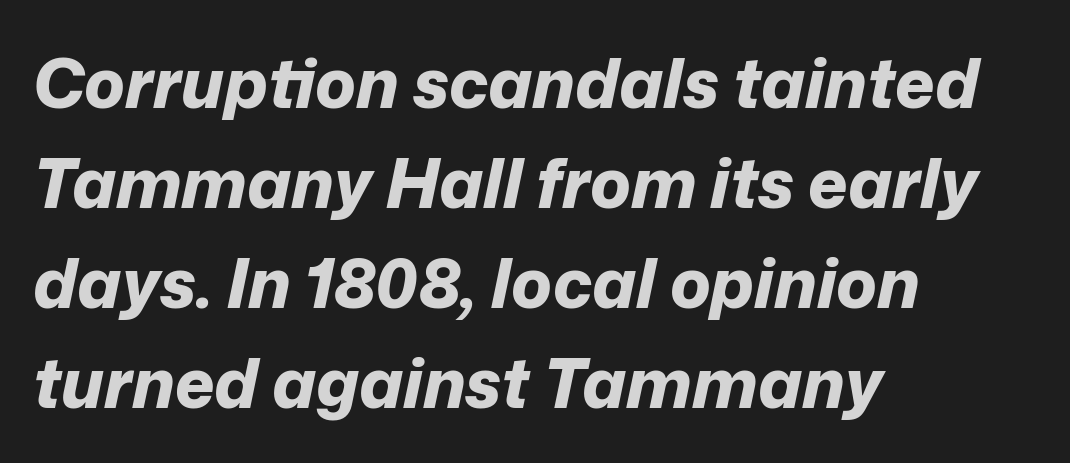
{"italic": "yes", "lean": "right", "slant_degrees": 12, "bold": "yes", "weight": "bold", "width": "normal", "stroke_contrast": "low", "x_height": "medium", "monospaced": "no", "underline": "no", "align": "left", "line_spacing": "normal", "line_spacing_ratio": 1.47, "letter_spacing": "normal", "letter_spacing_em": 0.0, "glyph_px": 68}
